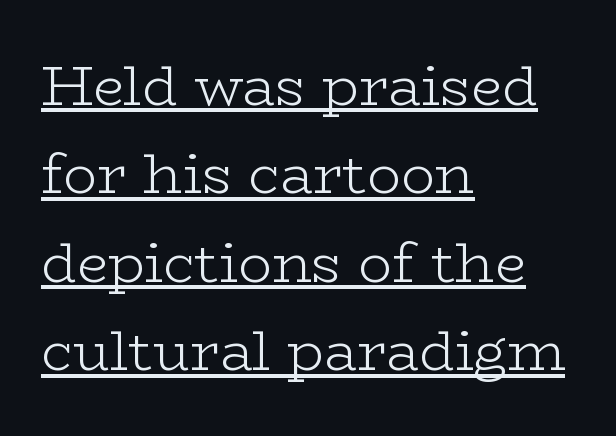
The image shows 56 px light, wide serif type, upright; set left-aligned, normal line spacing (1.58x), normal letter spacing, underlined; low stroke contrast and a medium x-height.
